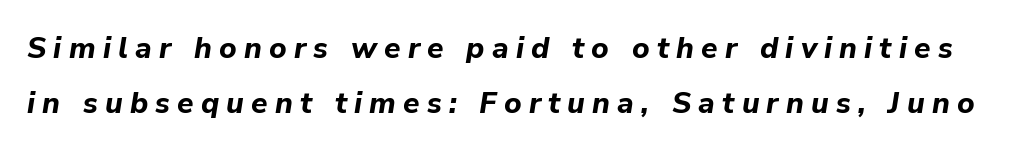
Q: Is the text bold? A: Yes.
Q: Is the text italic (slanted)? A: Yes, it leans right by about 9 degrees.
Q: Is the text underlined? A: No.
Q: Is the spacing between letters normal or unusually wide? A: Unusually wide.
Q: Width (condensed, normal, or wide)? A: Normal.
Q: Stroke contrast? A: Low.
Q: x-height? A: Medium.
Q: Monospaced? A: No.
